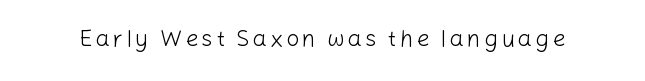
Q: Is the text bold? A: No.
Q: Is the text italic (slanted)? A: No, it is upright.
Q: Is the text underlined? A: No.
